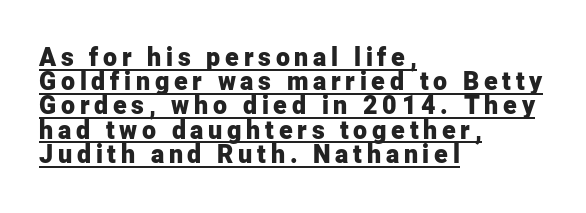
Q: Is the text bold? A: Yes.
Q: Is the text italic (slanted)? A: No, it is upright.
Q: Is the text underlined? A: Yes.
Q: How is the paragraph aligned? A: Left-aligned.
Q: Is the spacing between lines tight, normal or loose? A: Tight.
